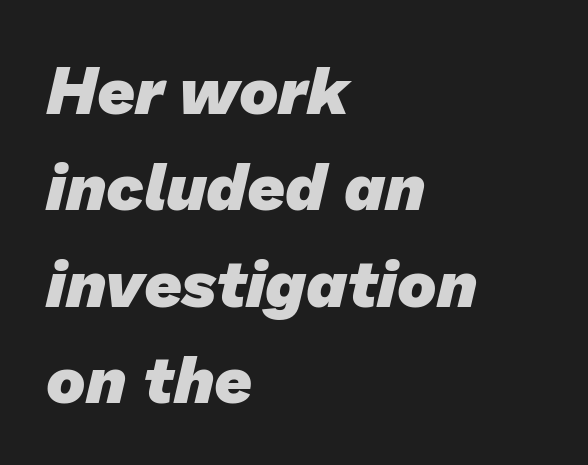
The image shows 66 px heavy sans-serif type; set left-aligned, normal line spacing (1.46x), normal letter spacing, not underlined; low stroke contrast and a medium x-height.
